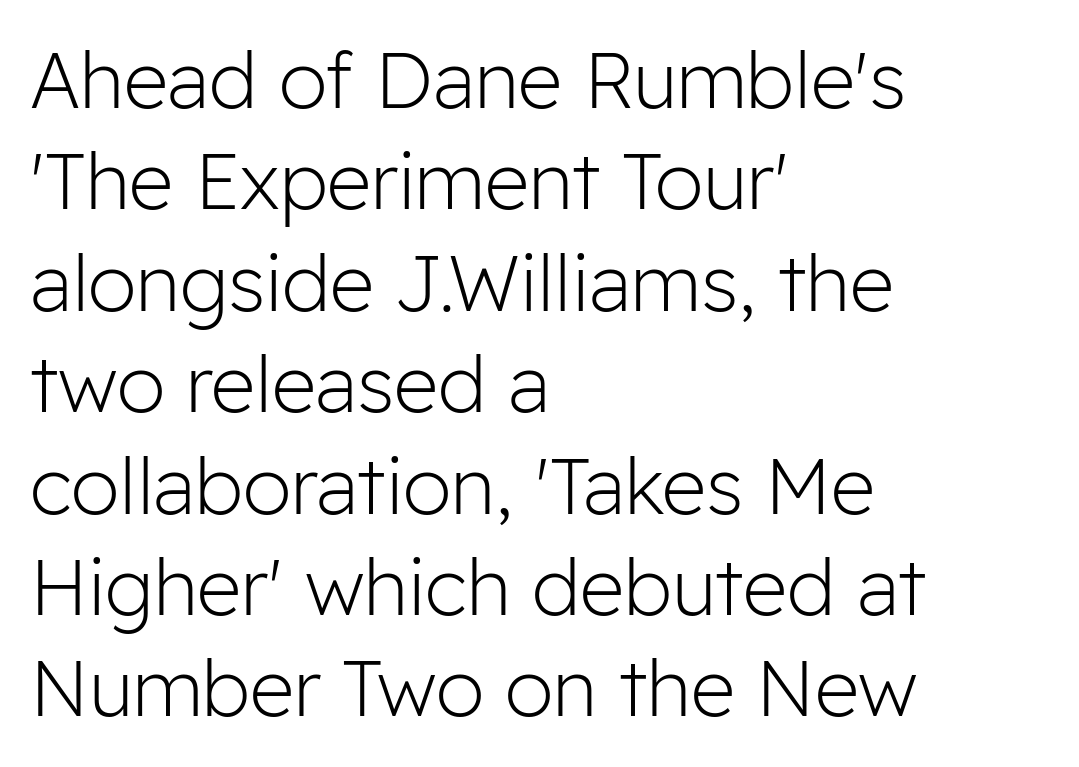
The image shows 78 px light sans-serif type, upright; set left-aligned, normal line spacing (1.3x), normal letter spacing, not underlined; low stroke contrast and a medium x-height.
